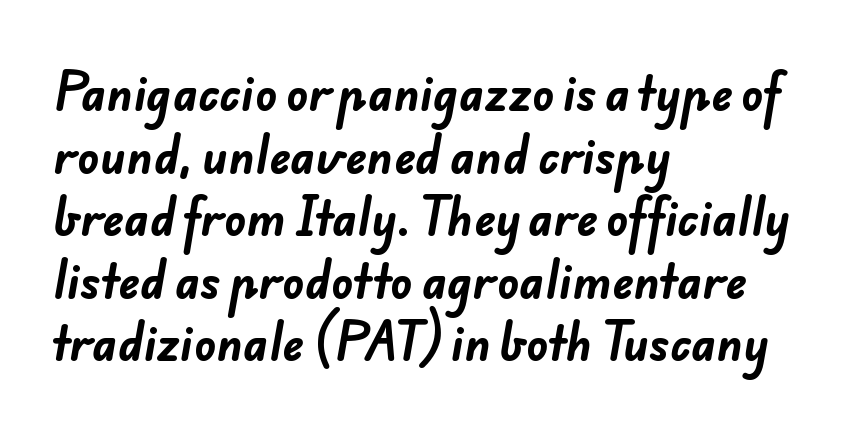
Q: Is the text bold? A: Yes.
Q: Is the typeface a serif or a sans-serif typeface? A: Sans-serif.
Q: Is the text underlined? A: No.
Q: How is the paragraph aligned? A: Left-aligned.
Q: Is the spacing between letters normal or unusually wide? A: Normal.
Q: Is the spacing between lines tight, normal or loose? A: Normal.
Q: Width (condensed, normal, or wide)? A: Normal.
Q: Stroke contrast? A: Low.
Q: x-height? A: Small.
Q: Monospaced? A: No.
